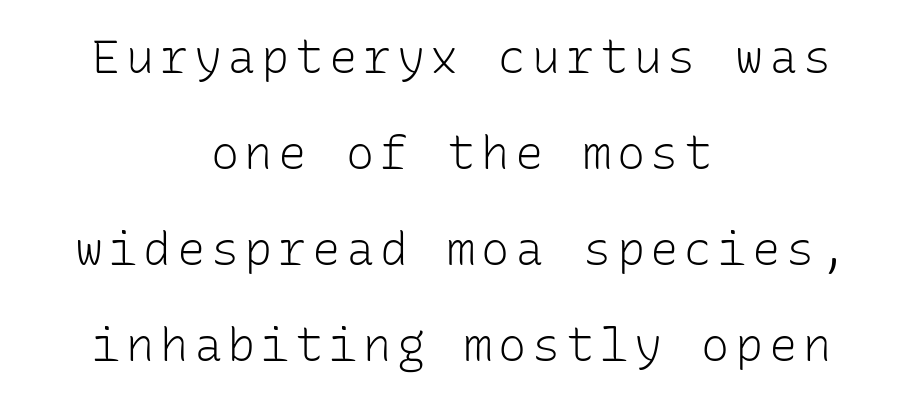
{"serif": "no", "italic": "no", "bold": "no", "weight": "light", "width": "normal", "stroke_contrast": "low", "x_height": "medium", "monospaced": "yes", "underline": "no", "align": "center", "line_spacing": "loose", "line_spacing_ratio": 2.04, "glyph_px": 47}
